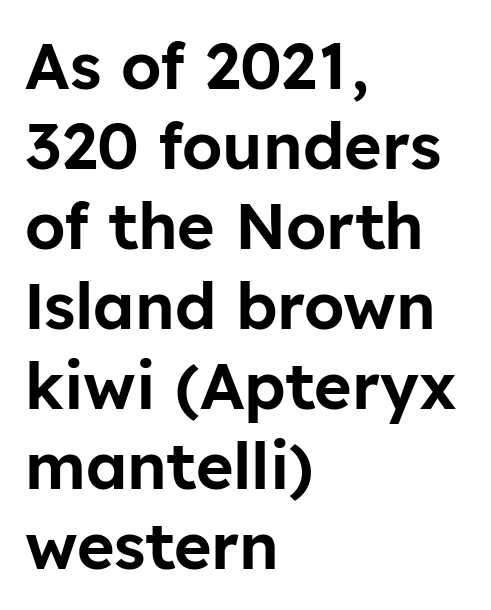
Q: Is the text italic (slanted)? A: No, it is upright.
Q: Is the typeface a serif or a sans-serif typeface? A: Sans-serif.
Q: Is the text underlined? A: No.
Q: How is the paragraph aligned? A: Left-aligned.
Q: Is the spacing between letters normal or unusually wide? A: Normal.
Q: Is the spacing between lines tight, normal or loose? A: Normal.
Q: Width (condensed, normal, or wide)? A: Normal.
Q: Stroke contrast? A: Low.
Q: x-height? A: Medium.
Q: Monospaced? A: No.
